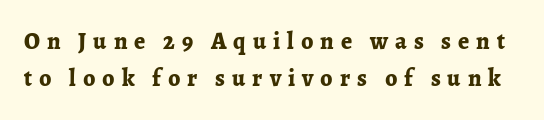
{"italic": "no", "bold": "yes", "underline": "no", "line_spacing": "normal", "line_spacing_ratio": 1.56, "letter_spacing": "wide", "letter_spacing_em": 0.29, "glyph_px": 24}
